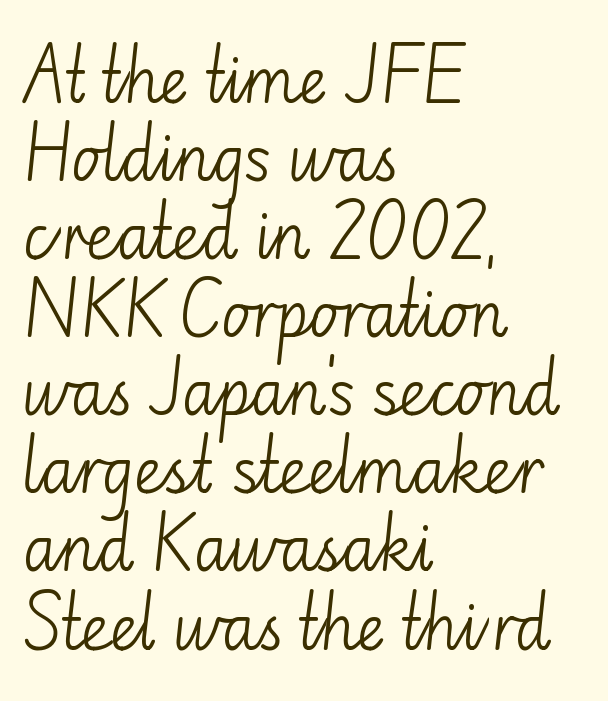
The image shows 61 px light sans-serif type; set left-aligned, normal line spacing (1.28x), normal letter spacing, not underlined; low stroke contrast and a small x-height.
